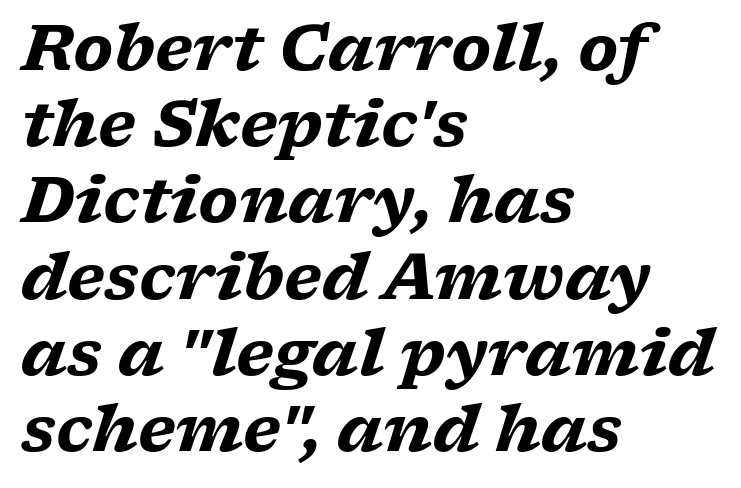
Spacing between characters is what you'd get straight out of the box. Typographic density is high because the face is bold. These lines are set flush left with a ragged right edge. You could not count columns in this text — the font is proportionally spaced. Glance below the letters and you will spot only blank space. This sample uses a serif face.
